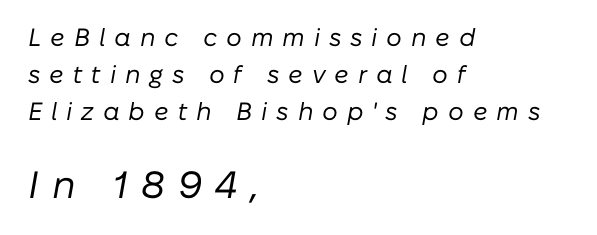
{"italic": "yes", "lean": "right", "slant_degrees": 10, "bold": "no", "weight": "regular", "width": "normal", "stroke_contrast": "low", "x_height": "medium", "monospaced": "no", "underline": "no", "align": "left", "line_spacing": "normal", "line_spacing_ratio": 1.49, "letter_spacing": "wide", "letter_spacing_em": 0.35, "larger_block": "second", "size_ratio": 1.52, "glyph_px": 38}
